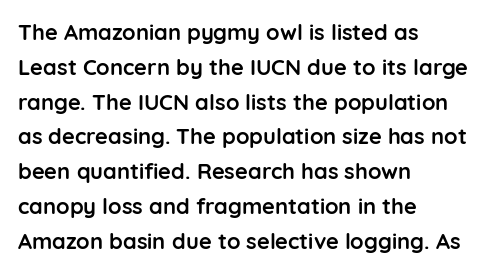
The image shows 22 px bold type, upright; set left-aligned, normal line spacing (1.58x), normal letter spacing, not underlined.
